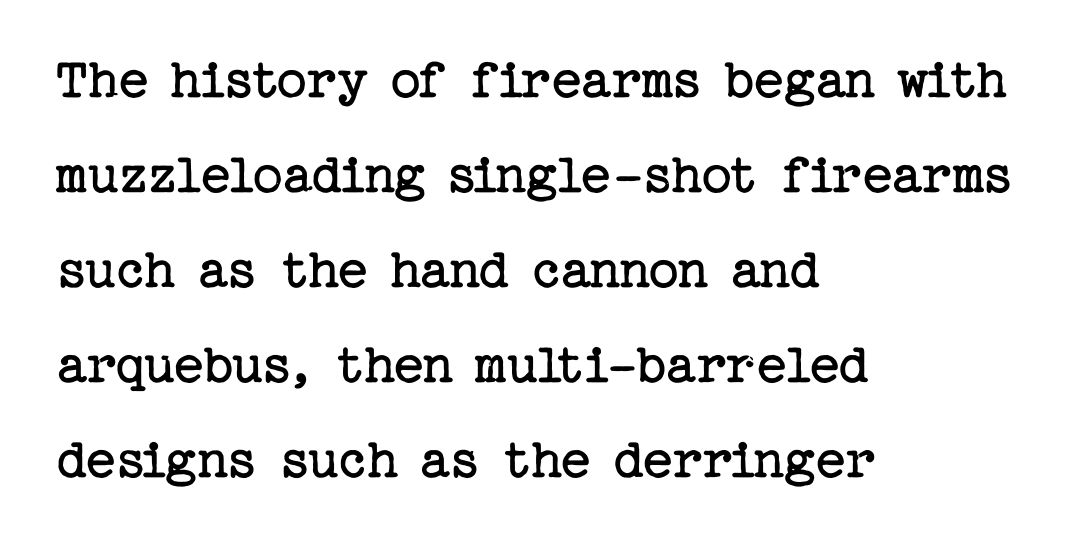
Q: Is the text bold? A: No.
Q: Is the text italic (slanted)? A: No, it is upright.
Q: Is the typeface a serif or a sans-serif typeface? A: Serif.
Q: Is the text underlined? A: No.
Q: How is the paragraph aligned? A: Left-aligned.
Q: Is the spacing between letters normal or unusually wide? A: Normal.
Q: Is the spacing between lines tight, normal or loose? A: Normal.
Q: Width (condensed, normal, or wide)? A: Normal.
Q: Stroke contrast? A: Low.
Q: x-height? A: Medium.
